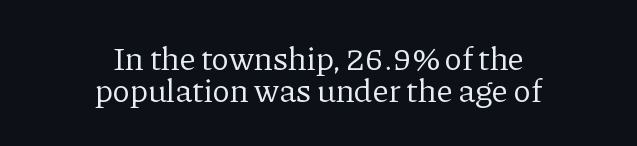
This sample trades vertical openness for compactness between lines. These glyphs show unthickened strokes, regular width or finer. This sample uses a serif face. The baseline area is clear.
